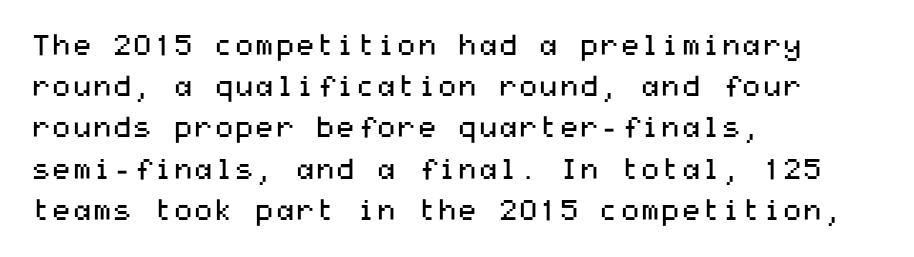
The image shows 29 px regular-weight, wide sans-serif type, upright; set left-aligned, normal line spacing (1.42x), normal letter spacing, not underlined; medium stroke contrast and a medium x-height.
